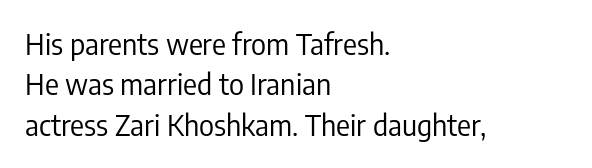
The image shows 29 px regular-weight, condensed sans-serif type, upright; set left-aligned, normal line spacing (1.39x), normal letter spacing, not underlined; low stroke contrast and a medium x-height.
